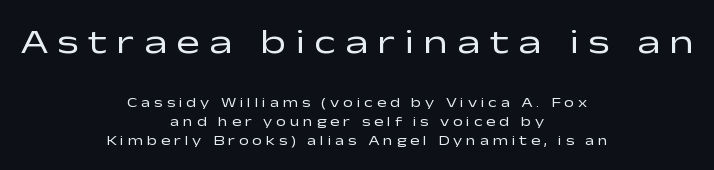
{"serif": "no", "italic": "no", "bold": "no", "weight": "regular", "width": "wide", "stroke_contrast": "low", "x_height": "medium", "monospaced": "no", "underline": "no", "align": "center", "line_spacing": "normal", "line_spacing_ratio": 1.36, "letter_spacing": "wide", "letter_spacing_em": 0.27, "larger_block": "first", "size_ratio": 2.5, "glyph_px": 35}
